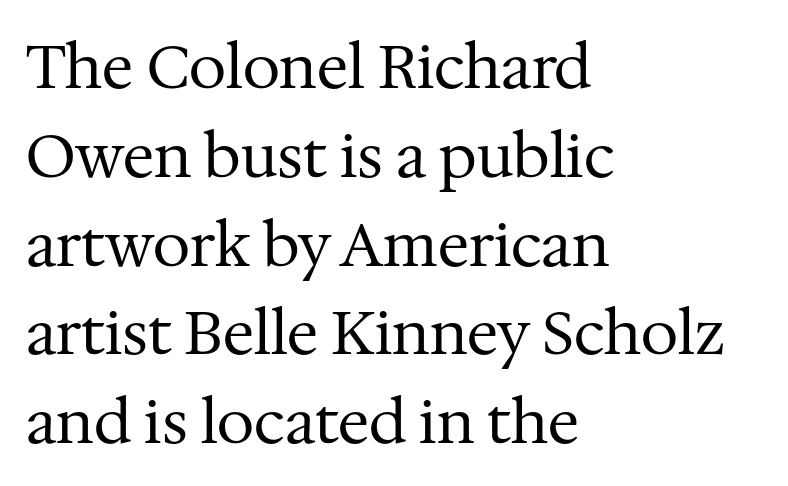
Q: Is the text bold? A: No.
Q: Is the text italic (slanted)? A: No, it is upright.
Q: Is the typeface a serif or a sans-serif typeface? A: Serif.
Q: Is the text underlined? A: No.
Q: How is the paragraph aligned? A: Left-aligned.
Q: Is the spacing between letters normal or unusually wide? A: Normal.
Q: Is the spacing between lines tight, normal or loose? A: Normal.
Q: Width (condensed, normal, or wide)? A: Normal.
Q: Stroke contrast? A: Medium.
Q: x-height? A: Medium.
Q: Monospaced? A: No.
